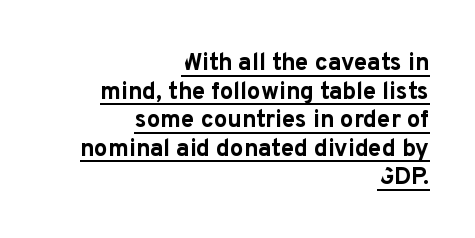
Q: Is the text bold? A: Yes.
Q: Is the text italic (slanted)? A: No, it is upright.
Q: Is the text underlined? A: Yes.
Q: How is the paragraph aligned? A: Right-aligned.
Q: Is the spacing between letters normal or unusually wide? A: Normal.
